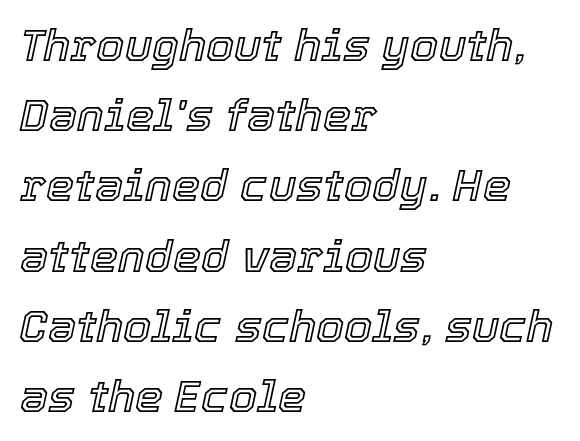
The font's italic variant was chosen for this text. Compared with a centered layout, this one pins lines to the left instead. This sample has the flowing, uneven cadence of proportional lettering. Summary of vertical rhythm: regular, with standard interline spacing. Words appear dense and cohesive because spacing is normal. The gap between lines stays unmarked.
